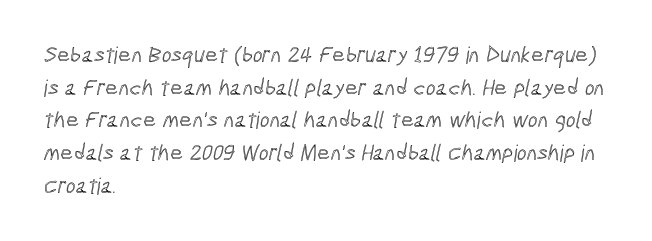
Q: Is the text underlined? A: No.
Q: How is the paragraph aligned? A: Left-aligned.
Q: Is the spacing between letters normal or unusually wide? A: Normal.
Q: Is the spacing between lines tight, normal or loose? A: Normal.
